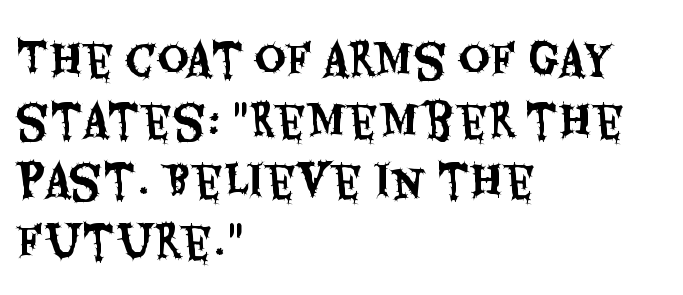
Q: Is the text italic (slanted)? A: No, it is upright.
Q: Is the typeface a serif or a sans-serif typeface? A: Sans-serif.
Q: Is the text underlined? A: No.
Q: How is the paragraph aligned? A: Left-aligned.
Q: Is the spacing between letters normal or unusually wide? A: Normal.
Q: Is the spacing between lines tight, normal or loose? A: Normal.
Q: Width (condensed, normal, or wide)? A: Condensed.
Q: Stroke contrast? A: Medium.
Q: x-height? A: Large.
Q: Monospaced? A: No.
